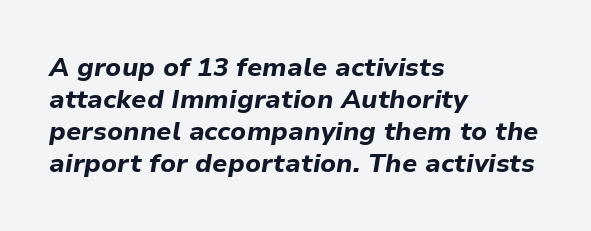
Between one letter and the next there's only the usual sliver of space. Layout note: lines flush left. Does the weight exceed regular? Yes, all the way to bold. The words here are not underlined.
